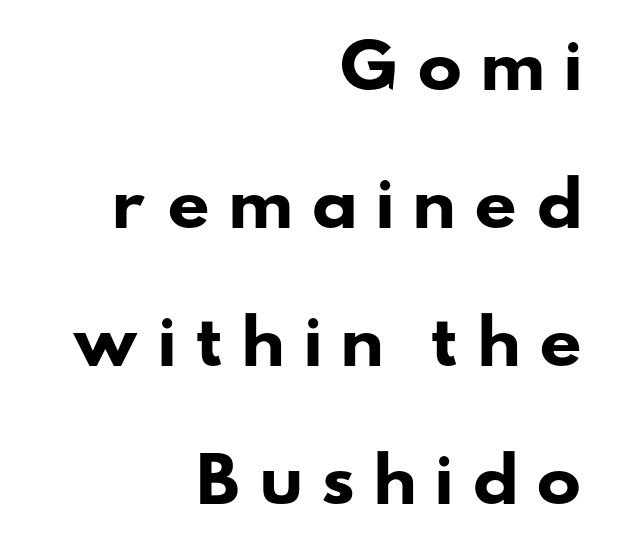
Does the leading feel generous? Absolutely, it's lavish. The letters carry no serifs — their stems end cleanly without finishing strokes. Descenders are the only things crossing below the line. Summary of weight: heavy, a full bold. The rendering uses natural spacing where letterforms have individual widths. A typesetter would call this heavily tracked-out type.
